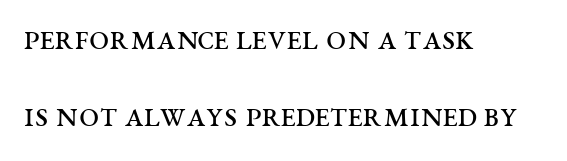
No word sits above an underline. Weight: in the light-to-regular range. A typesetter would mark this as roman, not italic. What kind of face is this? One with serifs. Spacing between characters is what you'd get straight out of the box. Think of a printed novel: that variable character pitch is what you see here.
